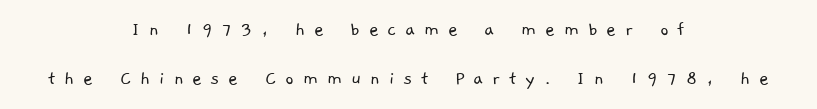
{"bold": "no", "underline": "no", "align": "center", "line_spacing": "loose", "line_spacing_ratio": 2.31, "letter_spacing": "wide", "letter_spacing_em": 0.42, "glyph_px": 21}
